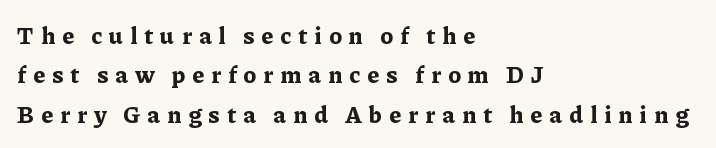
You could only call the tracking loose — the letters float apart. Emphasis by weight is at full strength: bold. When letters stand straight like this, we call the style roman or upright. Any mark beneath the type? The region is blank. A classic flush-left, rag-right setting is used for this passage. Regular leading.
